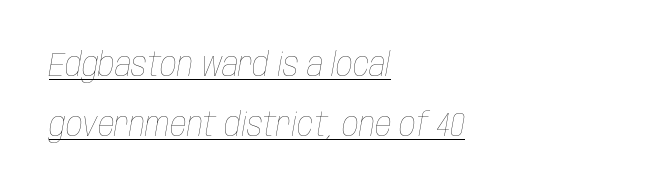
Heaviness? Minimal to ordinary, like unemphasized prose. Left-aligned paragraph, ragged on the right. Varying glyph widths throughout — classic text-font behaviour. This is oblique type, the kind used for emphasis or titles. Each line of the rendering has a horizontal stroke beneath the glyphs.
